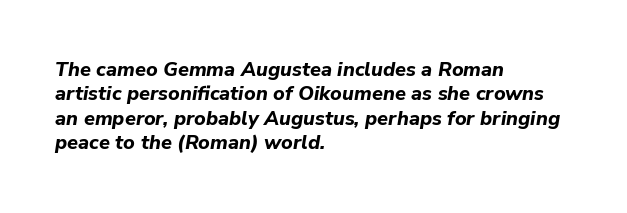
Q: Is the text bold? A: Yes.
Q: Is the text italic (slanted)? A: Yes, it leans right by about 9 degrees.
Q: Is the text underlined? A: No.
Q: How is the paragraph aligned? A: Left-aligned.
Q: Is the spacing between letters normal or unusually wide? A: Normal.
